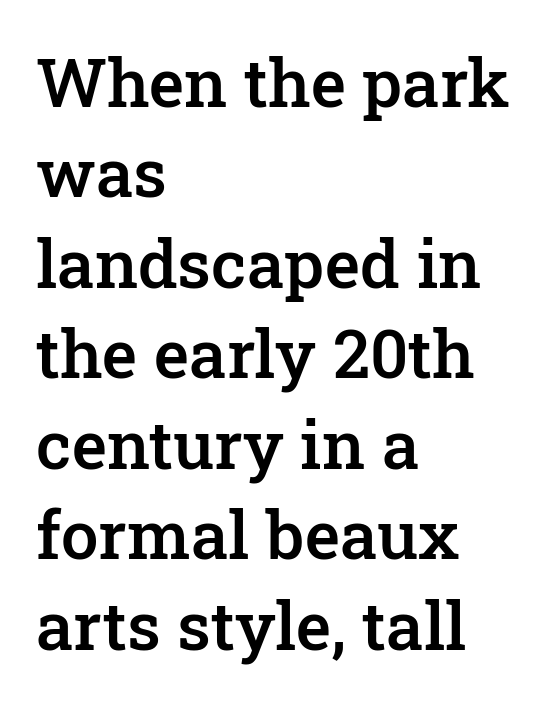
The image shows 67 px semibold serif type, upright; set left-aligned, normal line spacing (1.35x), normal letter spacing, not underlined; low stroke contrast and a medium x-height.
